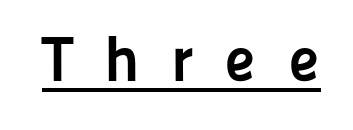
When letters stand straight like this, we call the style roman or upright. The letters advance in unequal steps, a hallmark of proportional type. Its strokes are broad and dark, the hallmark of bold type. The sample's only ornament is a line tracing under the words. Observe the absence of serifs on each vertical stroke in this sample. Tracking value appears strongly positive — letters spread wide.
